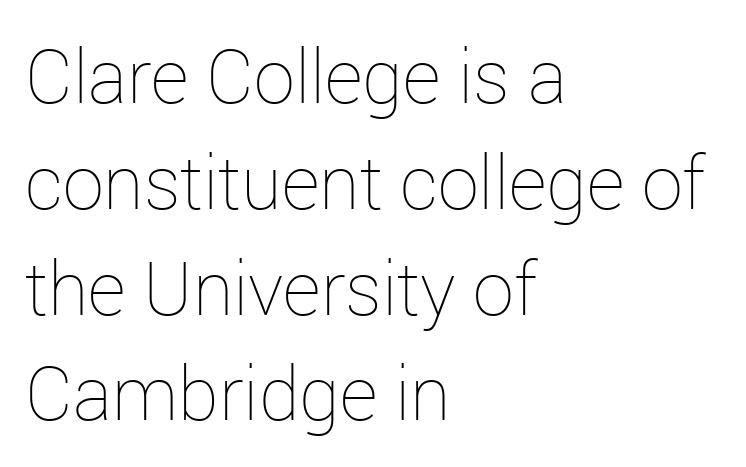
The image shows 74 px thin type, upright; set left-aligned, normal line spacing (1.43x), normal letter spacing, not underlined; low stroke contrast and a medium x-height.
